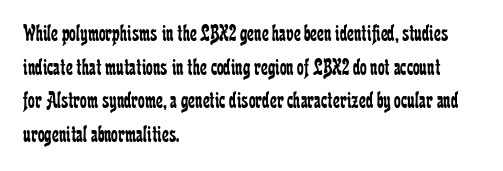
The image shows 24 px text type, upright; set left-aligned, normal line spacing (1.4x), normal letter spacing, not underlined.
